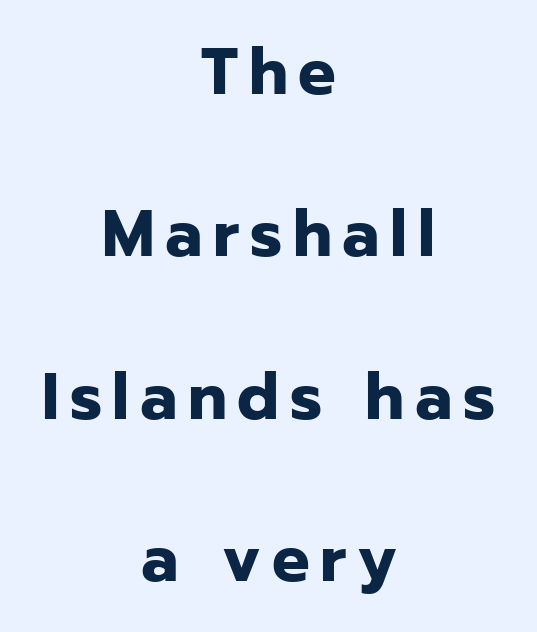
{"serif": "no", "italic": "no", "bold": "yes", "weight": "bold", "width": "normal", "stroke_contrast": "low", "x_height": "medium", "monospaced": "no", "underline": "no", "align": "center", "line_spacing": "loose", "line_spacing_ratio": 2.46, "glyph_px": 66}
